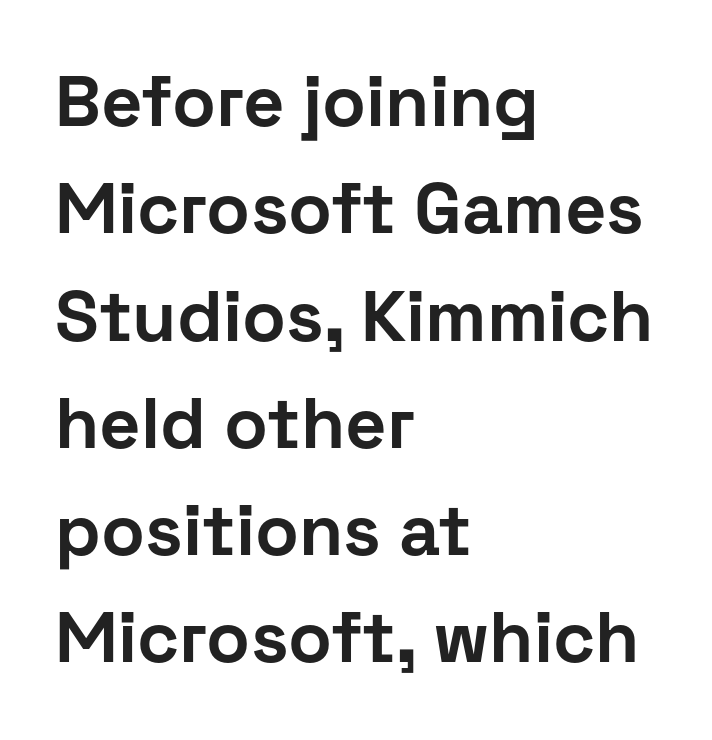
{"serif": "no", "italic": "no", "bold": "yes", "weight": "bold", "width": "normal", "stroke_contrast": "low", "x_height": "medium", "monospaced": "no", "underline": "no", "align": "left", "line_spacing": "normal", "line_spacing_ratio": 1.49, "letter_spacing": "normal", "letter_spacing_em": 0.0, "glyph_px": 72}
